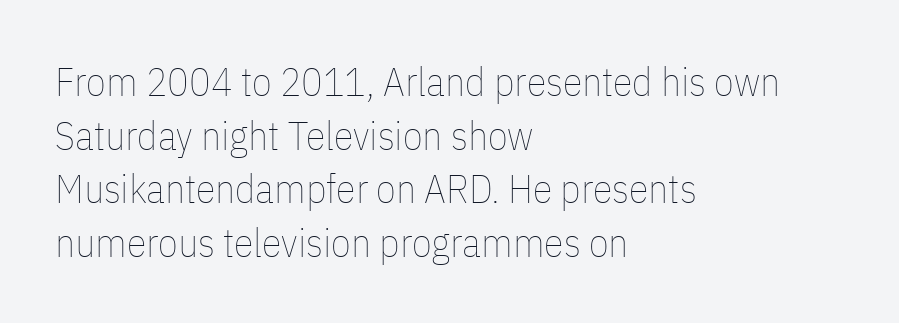
The image shows 40 px thin, condensed type, upright; set left-aligned, normal line spacing (1.34x), normal letter spacing, not underlined; low stroke contrast and a medium x-height.
